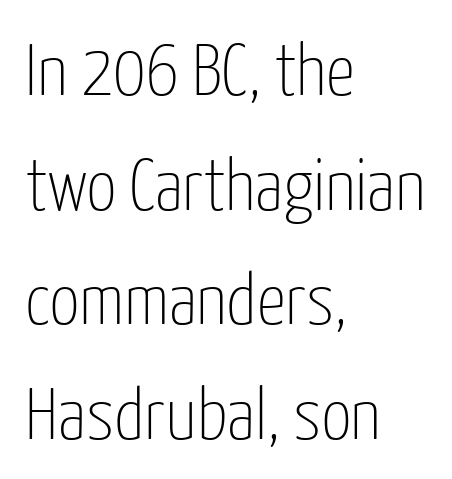
Regarding serifs, this sample does without them. A student would call this left alignment; a typographer would say flush left, rag right. How would I describe the line gaps? Plain and ordinary. Descenders hang freely into open space.
